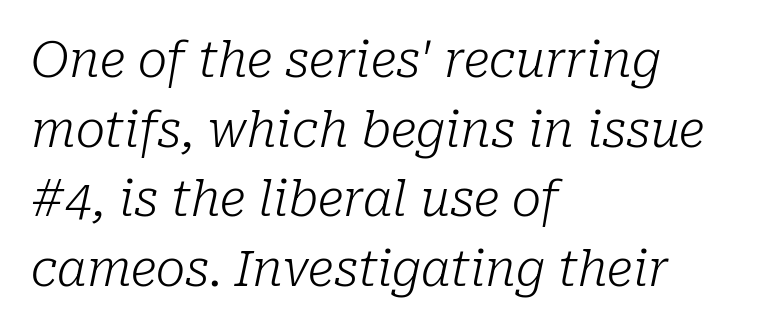
{"serif": "yes", "italic": "yes", "lean": "right", "slant_degrees": 10, "bold": "no", "weight": "light", "width": "normal", "stroke_contrast": "low", "x_height": "medium", "monospaced": "no", "underline": "no", "align": "left", "line_spacing": "normal", "line_spacing_ratio": 1.42, "letter_spacing": "normal", "letter_spacing_em": 0.0, "glyph_px": 49}
